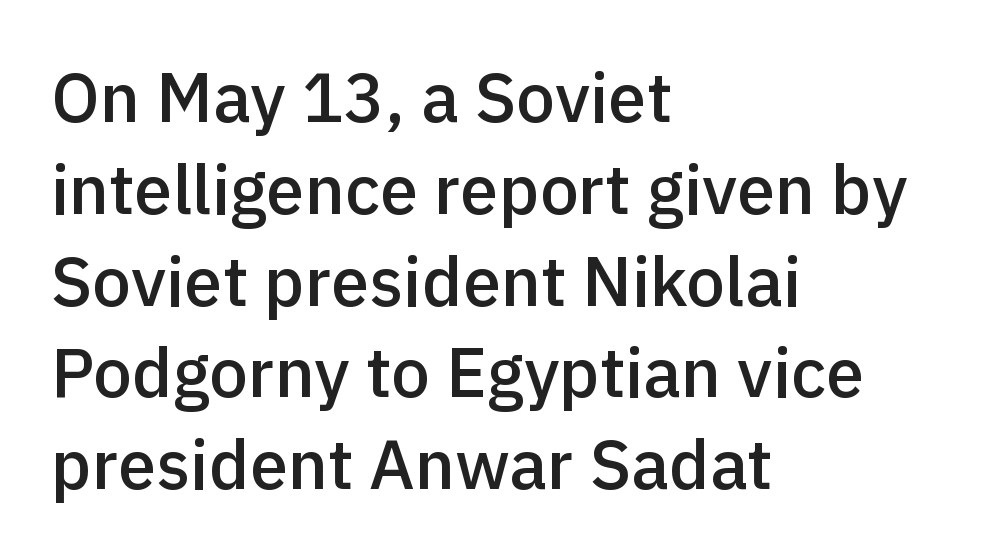
{"serif": "no", "italic": "no", "bold": "semi", "weight": "semibold", "width": "normal", "x_height": "medium", "monospaced": "no", "underline": "no", "align": "left", "line_spacing": "normal", "line_spacing_ratio": 1.33, "letter_spacing": "normal", "letter_spacing_em": 0.0, "glyph_px": 69}
